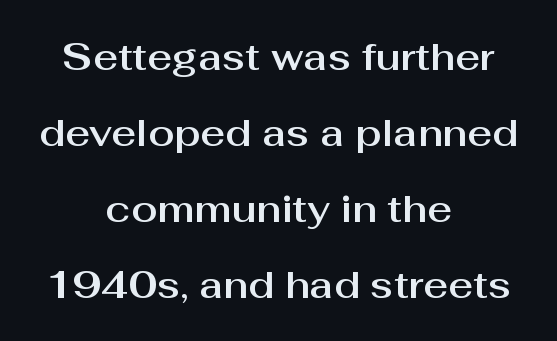
The image shows 38 px sans-serif type, upright; set centered, loose line spacing (2.0x), normal letter spacing, not underlined; medium stroke contrast and a medium x-height.
